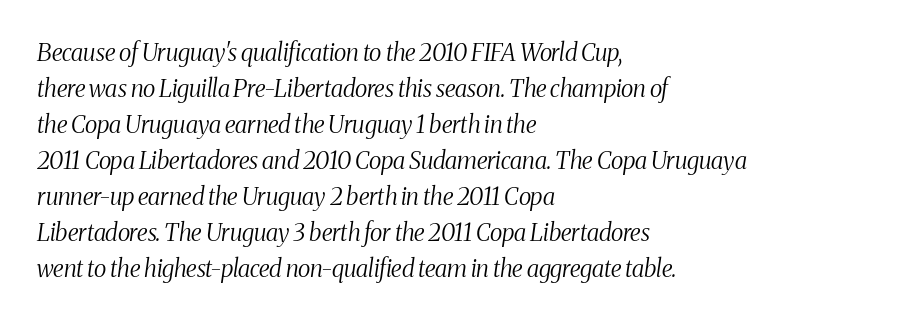
Q: Is the text bold? A: No.
Q: Is the text italic (slanted)? A: Yes, it leans right by about 8 degrees.
Q: Is the text underlined? A: No.
Q: How is the paragraph aligned? A: Left-aligned.
Q: Is the spacing between letters normal or unusually wide? A: Normal.
Q: Is the spacing between lines tight, normal or loose? A: Normal.
